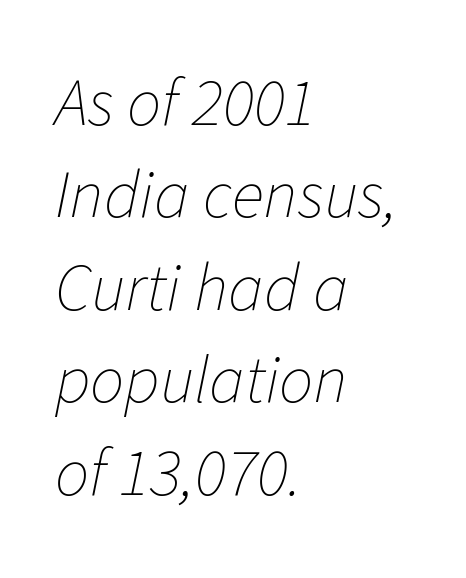
The passage shown stacks its lines at a standard gap. This sample has the flowing, uneven cadence of proportional lettering. Here the glyphs are tracked normally, forming tight word shapes. Each stroke keeps to a modest, everyday thickness or less.
